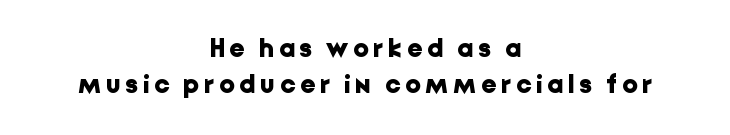
The image shows 27 px bold type, upright; set centered, normal line spacing (1.35x), not underlined.
